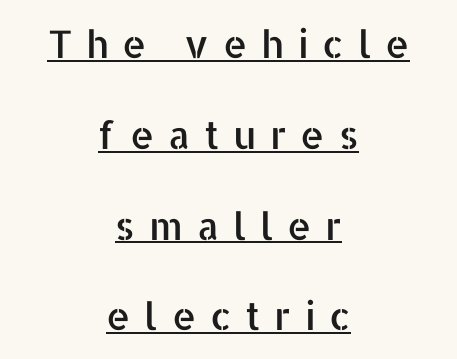
Q: Is the text italic (slanted)? A: No, it is upright.
Q: Is the typeface a serif or a sans-serif typeface? A: Sans-serif.
Q: Is the text underlined? A: Yes.
Q: How is the paragraph aligned? A: Centered.
Q: Is the spacing between letters normal or unusually wide? A: Unusually wide.
Q: Is the spacing between lines tight, normal or loose? A: Loose.
Q: Width (condensed, normal, or wide)? A: Normal.
Q: Stroke contrast? A: Low.
Q: x-height? A: Medium.
Q: Monospaced? A: No.
